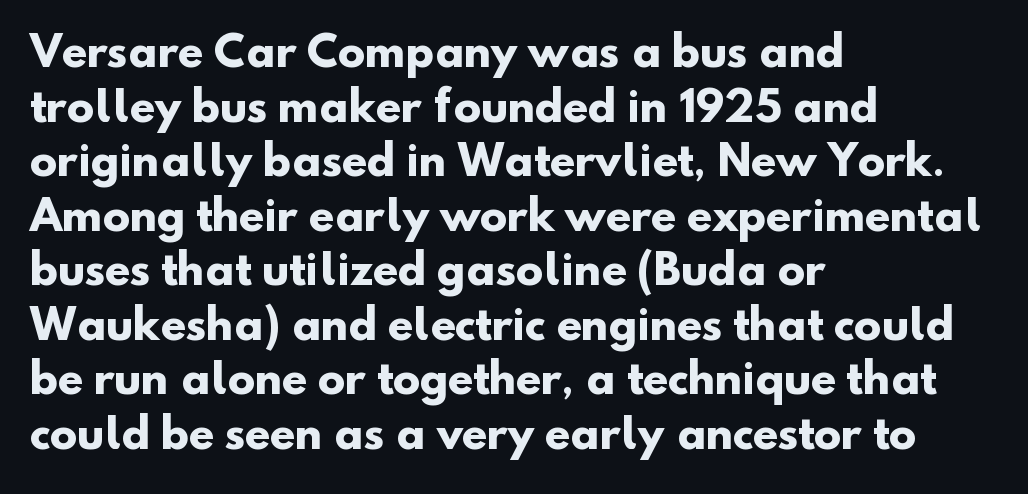
The image shows 41 px heavy sans-serif type; set left-aligned, normal line spacing (1.33x), normal letter spacing, not underlined; low stroke contrast and a small x-height.
